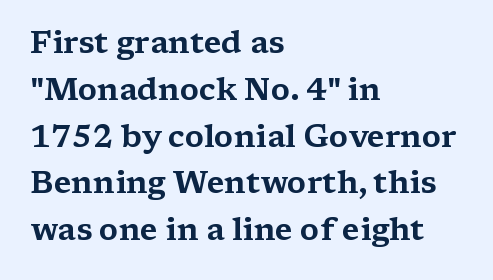
The image shows 31 px wide serif type, upright; set left-aligned, normal line spacing (1.51x), normal letter spacing, not underlined; medium stroke contrast and a medium x-height.
